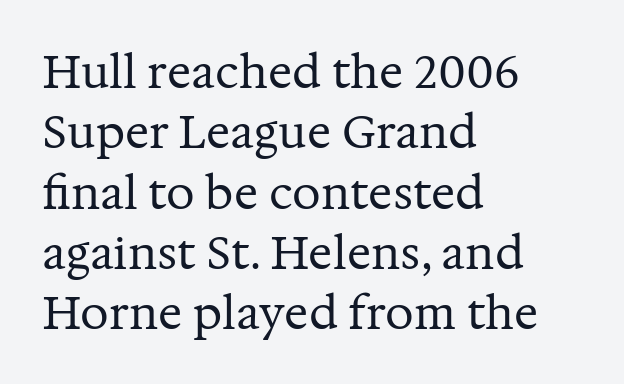
The gap between lines stays unmarked. The face used here is proportionally spaced, like ordinary book or web type. On a weight scale, this lands at 450 or below. The lines are quadded left. Serifs: yes, visible at the terminals of the letterforms. Evenly set lines give the paragraph a standard silhouette.
